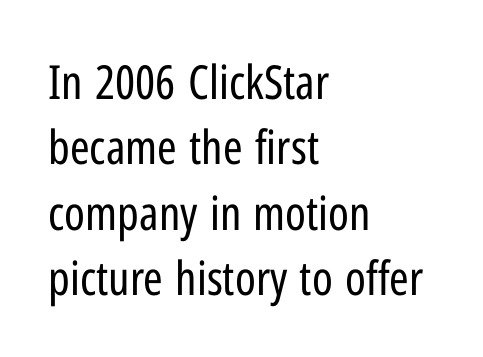
Q: Is the text bold? A: No.
Q: Is the text italic (slanted)? A: No, it is upright.
Q: Is the typeface a serif or a sans-serif typeface? A: Sans-serif.
Q: Is the text underlined? A: No.
Q: How is the paragraph aligned? A: Left-aligned.
Q: Is the spacing between letters normal or unusually wide? A: Normal.
Q: Is the spacing between lines tight, normal or loose? A: Normal.
Q: Width (condensed, normal, or wide)? A: Condensed.
Q: Stroke contrast? A: Low.
Q: x-height? A: Medium.
Q: Monospaced? A: No.
